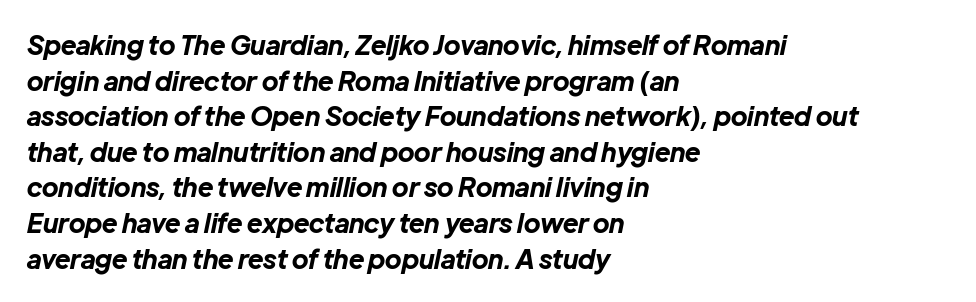
Compared with a centered layout, this one pins lines to the left instead. These lines carry a lot of weight — the face is fully bold. Yep, that's italic — everything's leaning. How are the letters spaced? Ordinarily, with no added tracking. The area under the type is left untouched. Summary of vertical rhythm: regular, with standard interline spacing.
